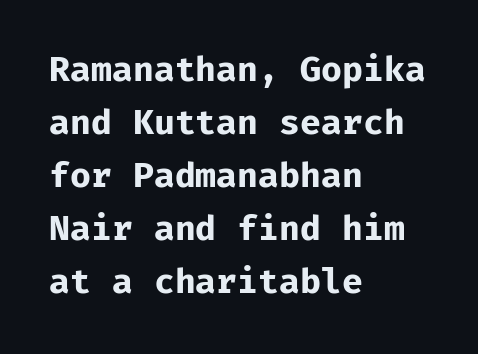
The image shows 34 px bold sans-serif type, upright, monospaced; set left-aligned, normal line spacing (1.56x), normal letter spacing, not underlined; low stroke contrast and a medium x-height.
